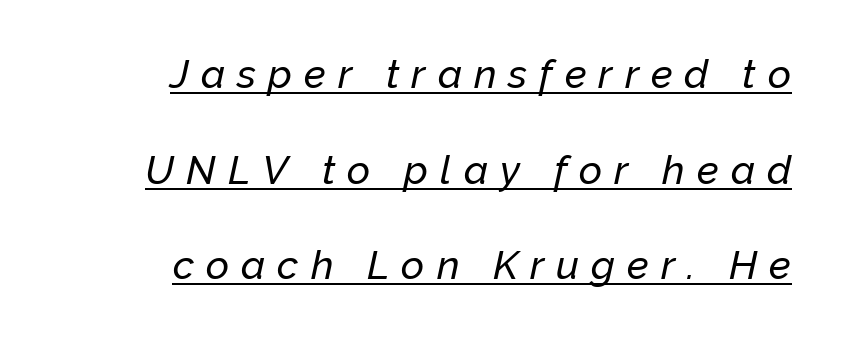
Q: Is the text italic (slanted)? A: Yes, it leans right by about 12 degrees.
Q: Is the text underlined? A: Yes.
Q: How is the paragraph aligned? A: Right-aligned.
Q: Is the spacing between letters normal or unusually wide? A: Unusually wide.
Q: Is the spacing between lines tight, normal or loose? A: Loose.
Q: Width (condensed, normal, or wide)? A: Normal.
Q: Stroke contrast? A: Low.
Q: x-height? A: Medium.
Q: Monospaced? A: No.
